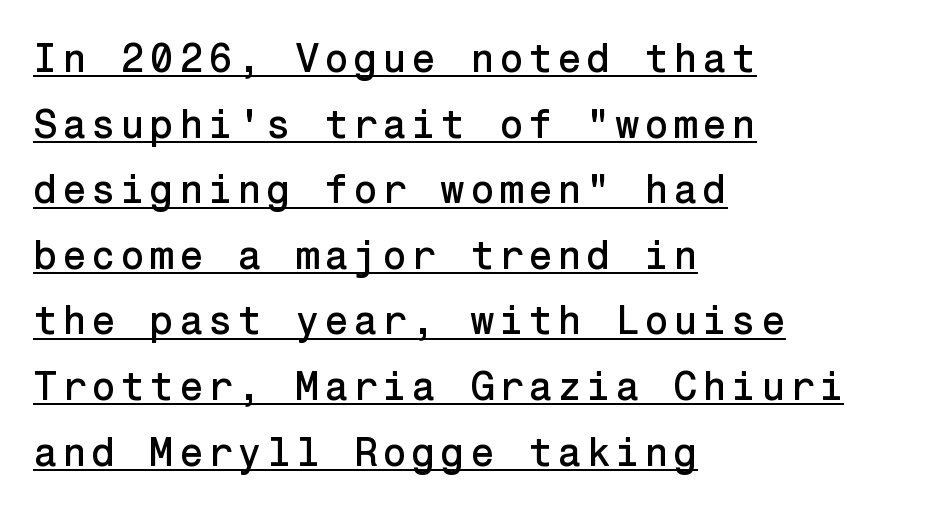
Q: Is the text italic (slanted)? A: No, it is upright.
Q: Is the typeface a serif or a sans-serif typeface? A: Sans-serif.
Q: Is the text underlined? A: Yes.
Q: How is the paragraph aligned? A: Left-aligned.
Q: Is the spacing between lines tight, normal or loose? A: Normal.
Q: Width (condensed, normal, or wide)? A: Normal.
Q: Stroke contrast? A: Low.
Q: x-height? A: Medium.
